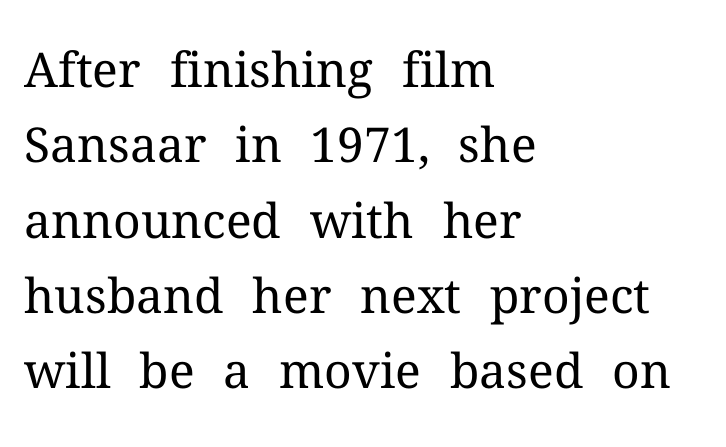
{"serif": "yes", "italic": "no", "bold": "no", "weight": "regular", "width": "normal", "stroke_contrast": "medium", "x_height": "medium", "monospaced": "no", "underline": "no", "align": "left", "line_spacing": "normal", "line_spacing_ratio": 1.57, "letter_spacing": "normal", "letter_spacing_em": 0.0, "glyph_px": 48}
